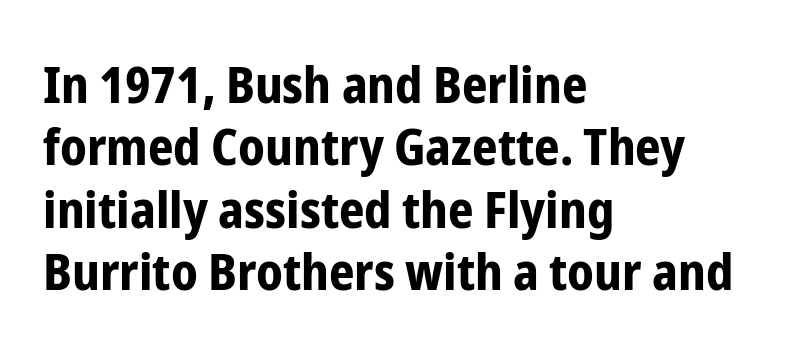
{"serif": "no", "italic": "no", "bold": "yes", "weight": "bold", "width": "condensed", "stroke_contrast": "low", "x_height": "medium", "monospaced": "no", "underline": "no", "align": "left", "line_spacing": "normal", "line_spacing_ratio": 1.25, "letter_spacing": "normal", "letter_spacing_em": 0.0, "glyph_px": 50}
